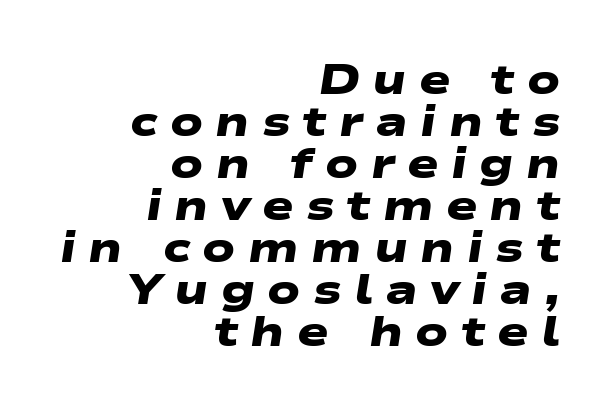
The passage shown has open, widely tracked lettering throughout. Spacing verdict: proportional, widths tailored to each character. Weight: bold. The face used here is a sans, in the tradition of grotesques and geometrics.
